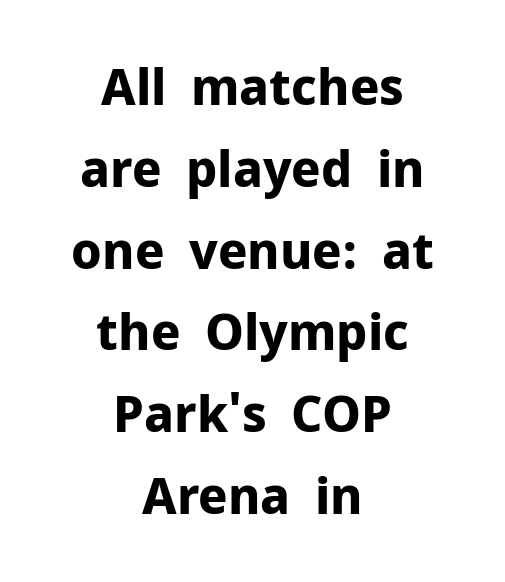
The image shows 49 px bold sans-serif type, upright; set centered, normal line spacing (1.67x), normal letter spacing, not underlined; low stroke contrast and a medium x-height.
